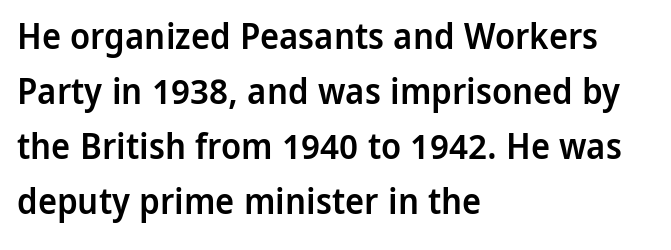
Q: Is the text bold? A: Semi-bold.
Q: Is the text italic (slanted)? A: No, it is upright.
Q: Is the typeface a serif or a sans-serif typeface? A: Sans-serif.
Q: Is the text underlined? A: No.
Q: How is the paragraph aligned? A: Left-aligned.
Q: Is the spacing between letters normal or unusually wide? A: Normal.
Q: Is the spacing between lines tight, normal or loose? A: Normal.
Q: Width (condensed, normal, or wide)? A: Normal.
Q: Stroke contrast? A: Low.
Q: x-height? A: Medium.
Q: Monospaced? A: No.
